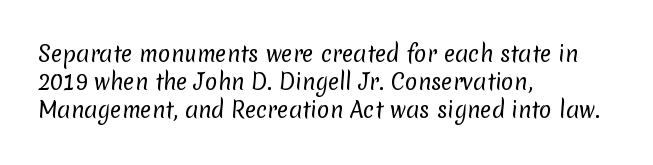
{"bold": "no", "underline": "no", "align": "left", "line_spacing": "normal", "line_spacing_ratio": 1.34, "letter_spacing": "normal", "letter_spacing_em": 0.0, "glyph_px": 21}
